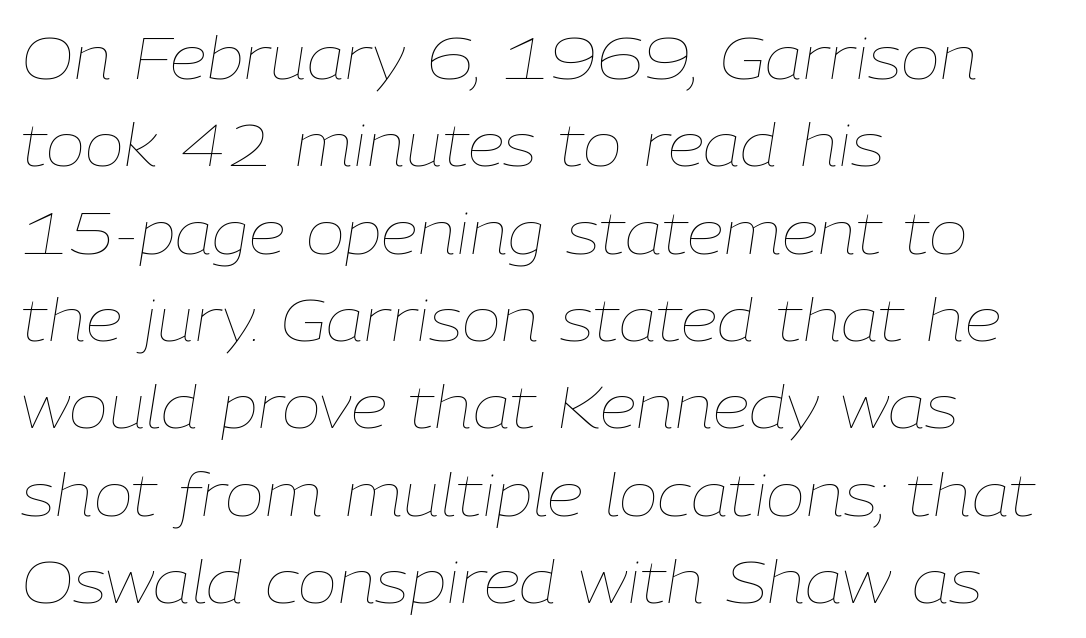
Check under the words: just untouched page. What stands out about the letter spacing? Nothing — it is the standard amount. The lines sit at an ordinary, default distance from one another. A typesetter would call this proportional, since set widths differ per character.
